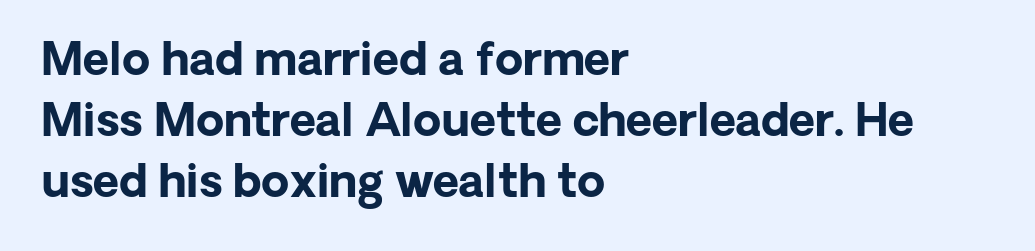
Q: Is the text bold? A: Yes.
Q: Is the text italic (slanted)? A: No, it is upright.
Q: Is the typeface a serif or a sans-serif typeface? A: Sans-serif.
Q: Is the text underlined? A: No.
Q: How is the paragraph aligned? A: Left-aligned.
Q: Is the spacing between letters normal or unusually wide? A: Normal.
Q: Is the spacing between lines tight, normal or loose? A: Normal.
Q: Width (condensed, normal, or wide)? A: Normal.
Q: Stroke contrast? A: Low.
Q: x-height? A: Medium.
Q: Monospaced? A: No.
